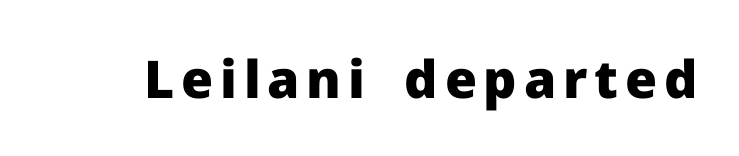
Just letters on the line, the space beneath them empty. You could not count columns in this text — the font is proportionally spaced. Regarding serifs, this sample does without them. Chunky letters — that's bold for sure.
